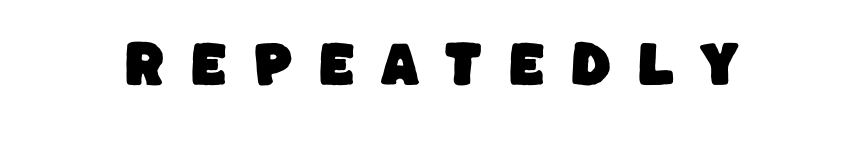
Q: Is the typeface a serif or a sans-serif typeface? A: Sans-serif.
Q: Is the text underlined? A: No.
Q: Is the spacing between letters normal or unusually wide? A: Unusually wide.
Q: Width (condensed, normal, or wide)? A: Normal.
Q: Stroke contrast? A: Low.
Q: x-height? A: Large.
Q: Monospaced? A: No.
